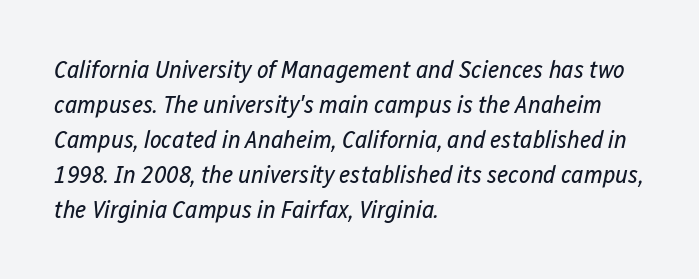
Q: Is the text bold? A: No.
Q: Is the text italic (slanted)? A: Yes, it leans right by about 12 degrees.
Q: Is the text underlined? A: No.
Q: How is the paragraph aligned? A: Left-aligned.
Q: Is the spacing between letters normal or unusually wide? A: Normal.
Q: Is the spacing between lines tight, normal or loose? A: Normal.
